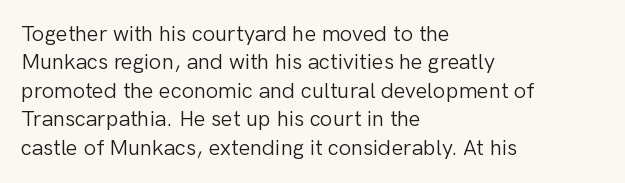
{"italic": "no", "bold": "no", "underline": "no", "align": "left", "line_spacing": "normal", "line_spacing_ratio": 1.29, "letter_spacing": "normal", "letter_spacing_em": 0.0, "glyph_px": 22}
